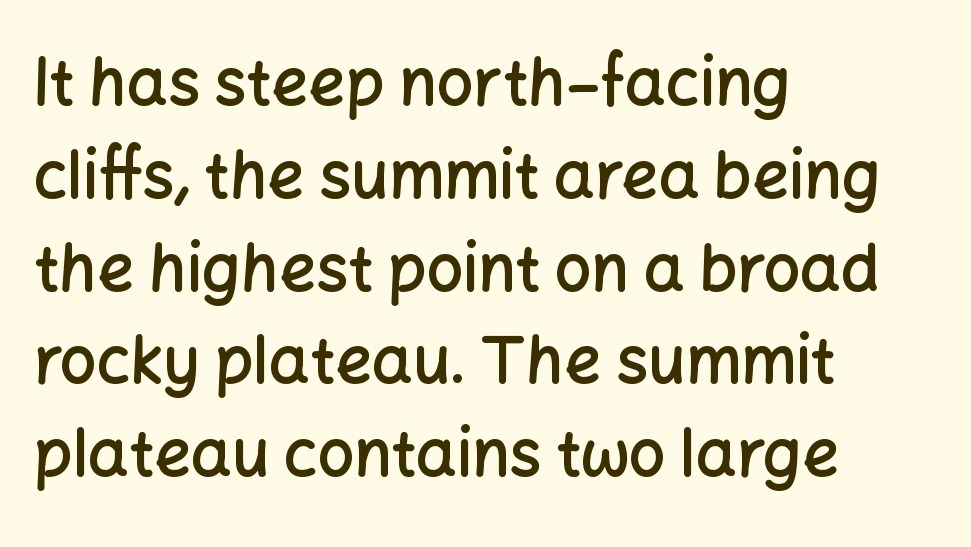
{"serif": "no", "italic": "no", "bold": "semi", "weight": "semibold", "width": "normal", "stroke_contrast": "low", "x_height": "medium", "monospaced": "no", "underline": "no", "align": "left", "line_spacing": "normal", "line_spacing_ratio": 1.45, "letter_spacing": "normal", "letter_spacing_em": 0.0, "glyph_px": 64}
